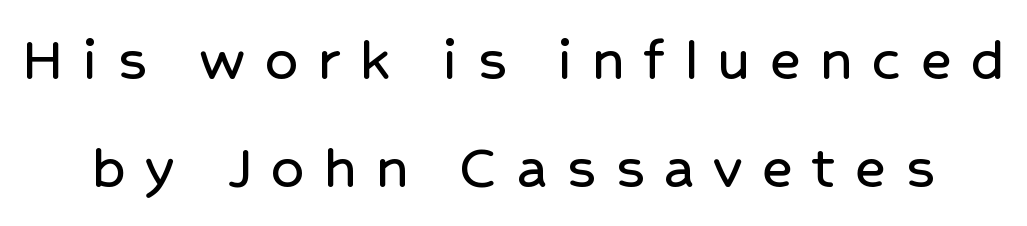
Think of a printed novel: that variable character pitch is what you see here. Vertically, the passage feels balanced, rows spaced as you'd expect. Here the glyphs are tracked loosely, breaking word shapes into spaced letters. What kind of face is this? One without serifs — a sans. Lines of text with bare space underneath.
